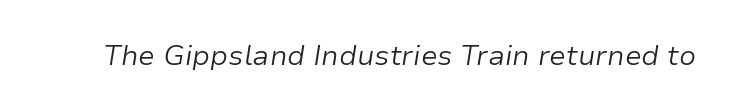
{"italic": "yes", "lean": "right", "slant_degrees": 9, "bold": "no", "weight": "light", "width": "normal", "stroke_contrast": "low", "x_height": "medium", "monospaced": "no", "underline": "no", "letter_spacing": "normal", "letter_spacing_em": 0.0, "glyph_px": 28}
